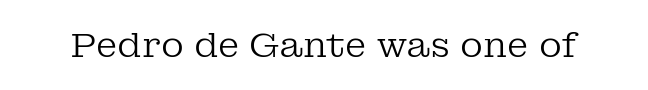
Looks like regular typesetting: each glyph gets only the width it needs. Italic: no, the glyphs are upright roman. Characters follow at the spacing the type designer built in. The words here are not underlined. A typesetter would label this face a serif.
